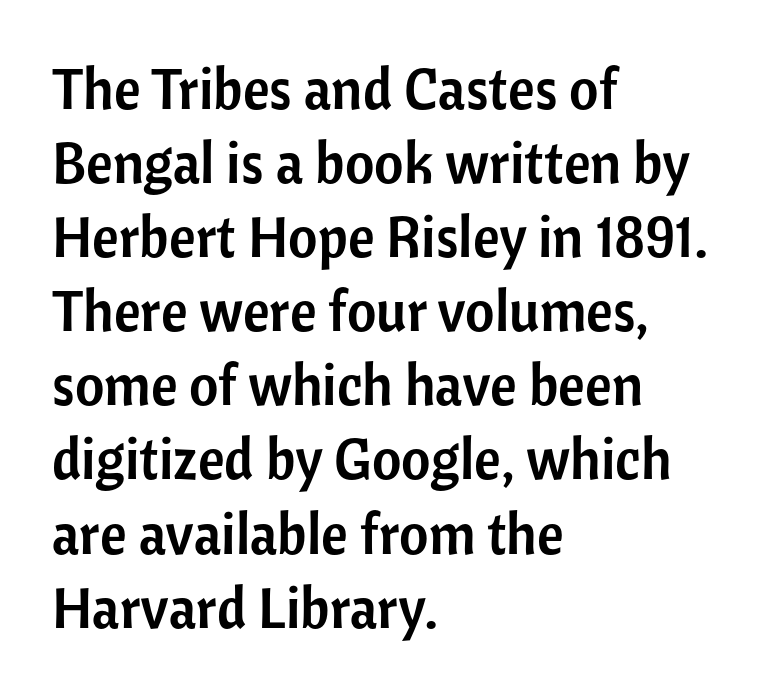
The text block is weighted toward the left margin, trailing off unevenly rightward. The letters carry no serifs — their stems end cleanly without finishing strokes. The letters sit at their default tracking, neither squeezed nor spread. Does the leading feel generous? No, just average. The rendering uses natural spacing where letterforms have individual widths. A clean baseline with only descenders dipping below it.
